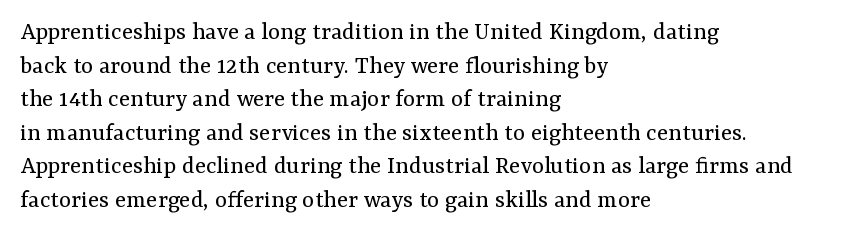
{"italic": "no", "bold": "no", "underline": "no", "align": "left", "line_spacing": "normal", "line_spacing_ratio": 1.29, "letter_spacing": "normal", "letter_spacing_em": 0.0, "glyph_px": 26}
